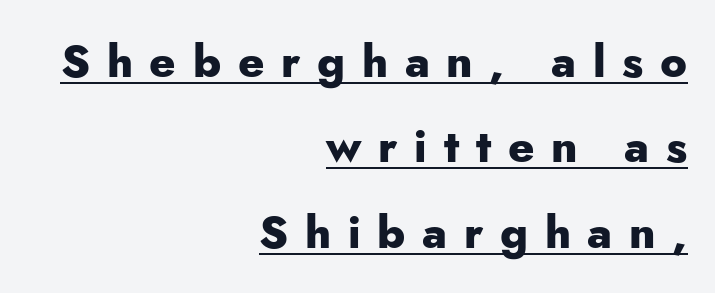
This block would shrink considerably if given ordinary leading; it's expanded now. Is there any slant? The stems are plumb. Is there an underline? Yes — a line sits under the letters. This sample is right-justified, so line beginnings fall wherever the words allow.
